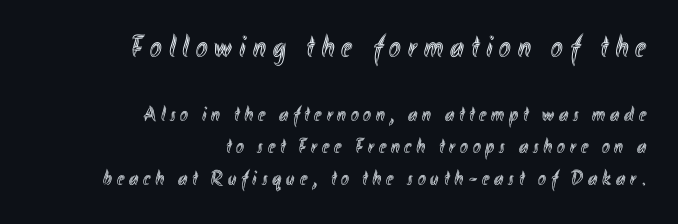
The image shows 31 px condensed type; set right-aligned, normal line spacing (1.52x), unusually wide letter spacing (+0.23 em), not underlined; the first (top) block is 1.48x larger; a small x-height.
